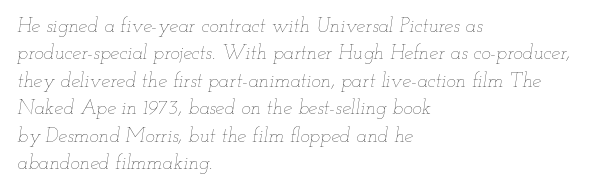
The lettering tilts uniformly, giving the passage an italic look. Honestly, the letter spacing is just normal — you wouldn't notice it. Glance below the letters and you will spot only blank space. Stems and bowls with no extra thickness — not bold. This sample is left-justified, so line endings fall wherever the words run out.
